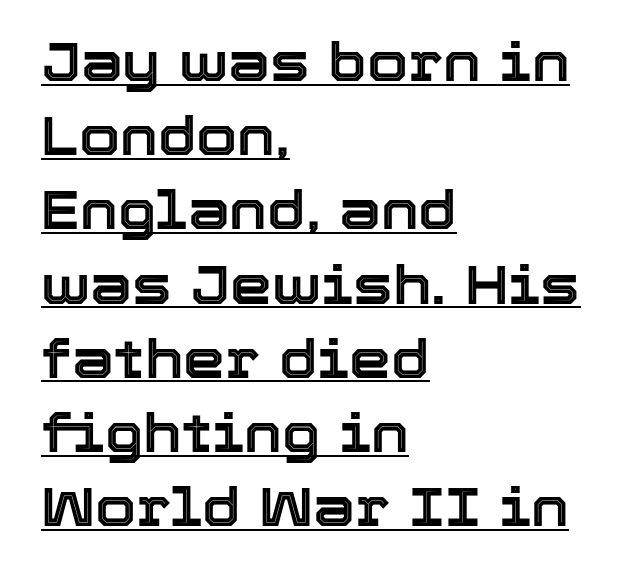
{"italic": "no", "width": "normal", "x_height": "medium", "monospaced": "no", "underline": "yes", "align": "left", "line_spacing": "normal", "line_spacing_ratio": 1.4, "letter_spacing": "normal", "letter_spacing_em": 0.0, "glyph_px": 53}
